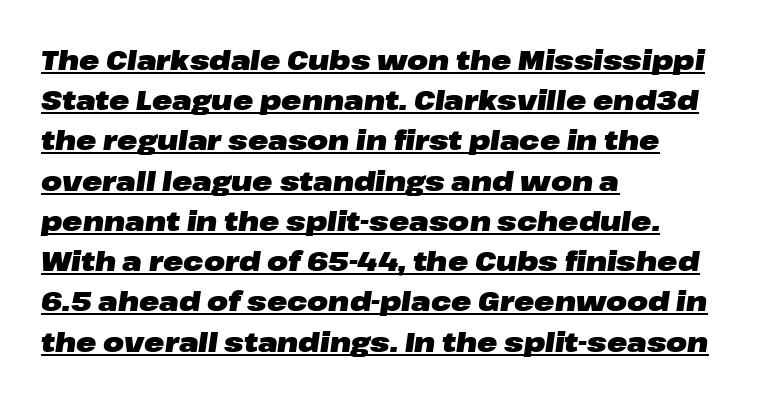
Q: Is the text bold? A: Yes.
Q: Is the text italic (slanted)? A: Yes, it leans right by about 8 degrees.
Q: Is the text underlined? A: Yes.
Q: How is the paragraph aligned? A: Left-aligned.
Q: Is the spacing between letters normal or unusually wide? A: Normal.
Q: Is the spacing between lines tight, normal or loose? A: Normal.
